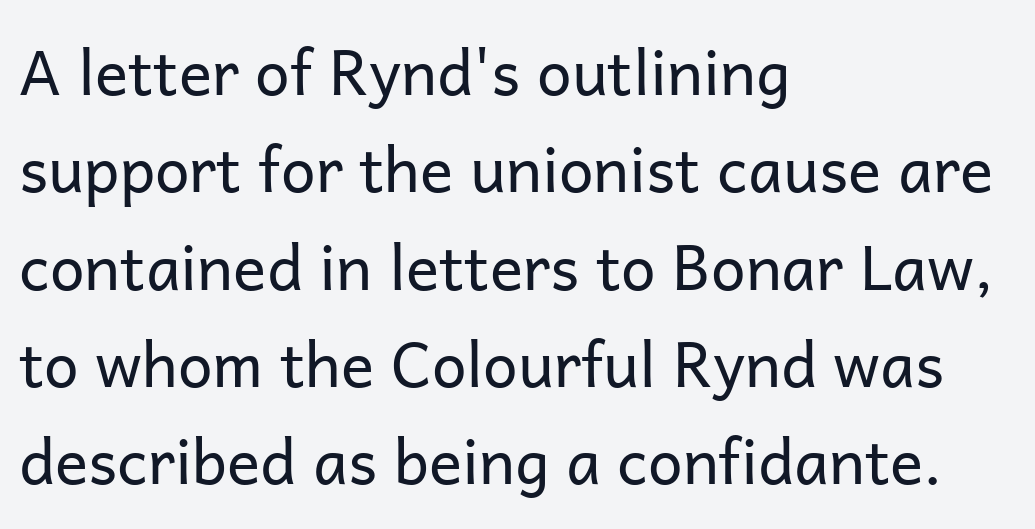
Q: Is the text bold? A: No.
Q: Is the text italic (slanted)? A: No, it is upright.
Q: Is the typeface a serif or a sans-serif typeface? A: Sans-serif.
Q: Is the text underlined? A: No.
Q: How is the paragraph aligned? A: Left-aligned.
Q: Is the spacing between letters normal or unusually wide? A: Normal.
Q: Is the spacing between lines tight, normal or loose? A: Normal.
Q: Width (condensed, normal, or wide)? A: Normal.
Q: Stroke contrast? A: Low.
Q: x-height? A: Medium.
Q: Monospaced? A: No.
